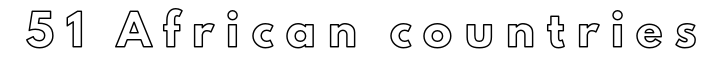
Q: Is the text italic (slanted)? A: No, it is upright.
Q: Is the text underlined? A: No.
Q: Is the spacing between letters normal or unusually wide? A: Unusually wide.
Q: Width (condensed, normal, or wide)? A: Normal.
Q: x-height? A: Small.
Q: Monospaced? A: No.
